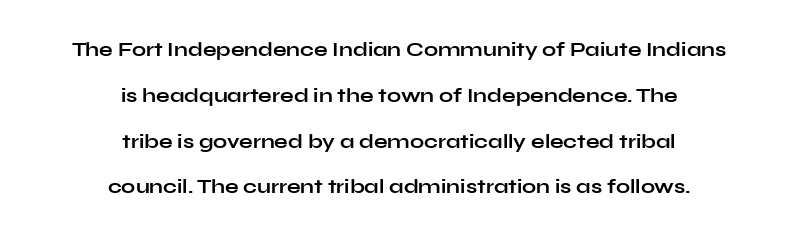
{"italic": "no", "bold": "yes", "underline": "no", "align": "center", "line_spacing": "loose", "line_spacing_ratio": 2.29, "letter_spacing": "normal", "letter_spacing_em": 0.0, "glyph_px": 20}
